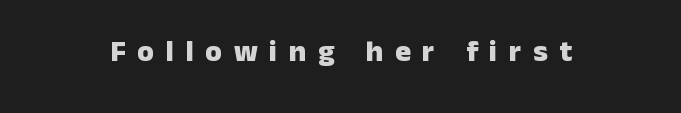
Q: Is the text bold? A: Yes.
Q: Is the text italic (slanted)? A: No, it is upright.
Q: Is the typeface a serif or a sans-serif typeface? A: Sans-serif.
Q: Is the text underlined? A: No.
Q: Is the spacing between letters normal or unusually wide? A: Unusually wide.
Q: Width (condensed, normal, or wide)? A: Normal.
Q: Stroke contrast? A: Low.
Q: x-height? A: Medium.
Q: Monospaced? A: No.
